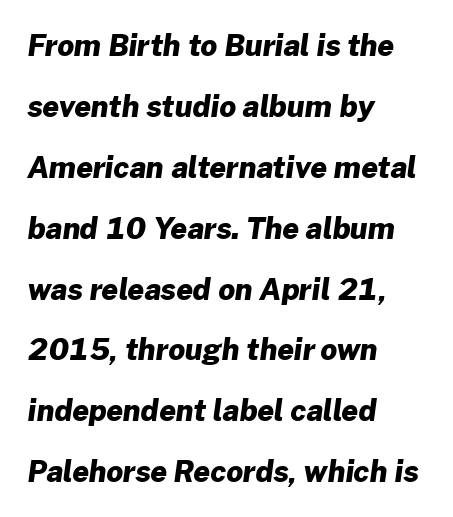
Where is the straight margin? On the left. Compared with an ordinary text face, these strokes are far heavier — a full bold. Letterform terminals end flat and unadorned throughout the passage. What's the leading like? Stretched, with rows far apart. The area under the type is left untouched.
